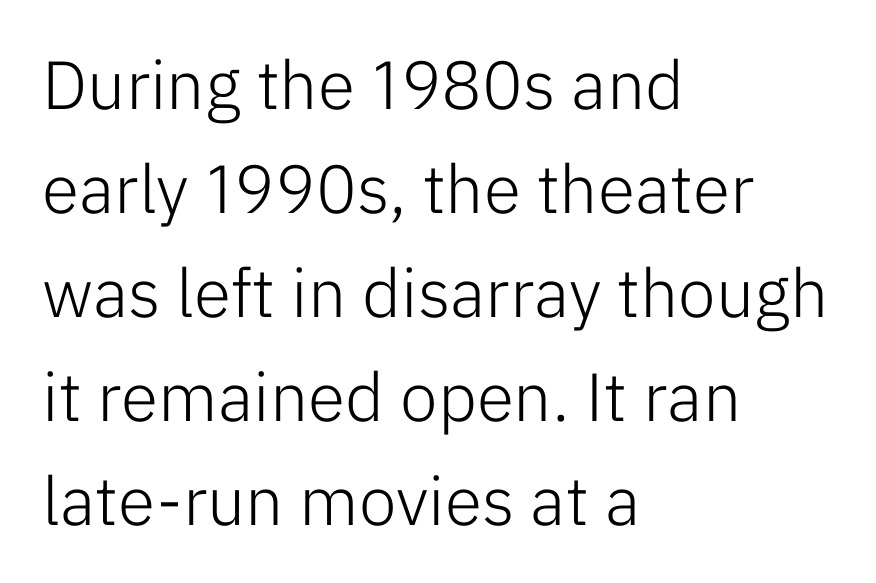
{"serif": "no", "italic": "no", "bold": "no", "weight": "light", "width": "normal", "stroke_contrast": "low", "x_height": "medium", "monospaced": "no", "underline": "no", "align": "left", "line_spacing": "normal", "line_spacing_ratio": 1.53, "letter_spacing": "normal", "letter_spacing_em": 0.0, "glyph_px": 68}
